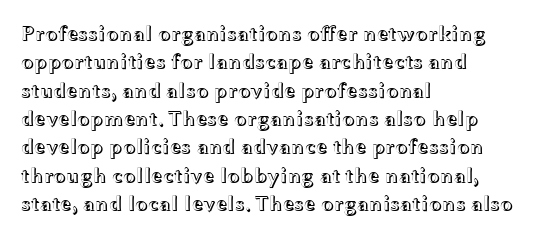
Posture: upright roman. The foot of each line stays bare and open. The passage shown stacks its lines at a standard gap. Alignment: flush left. The horizontal fit of the characters is conventional and even.
